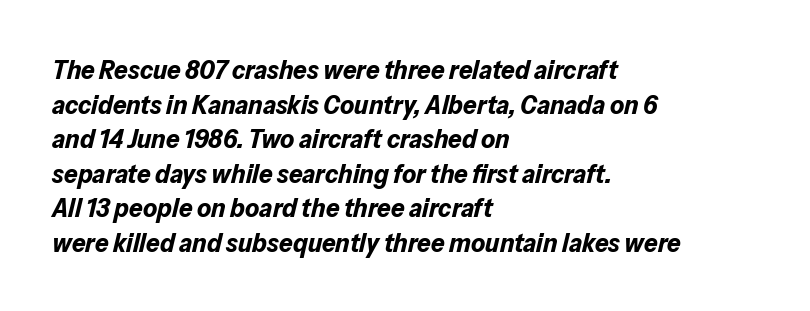
Is the block centered? No — it sits flush against the left margin. On the weight axis this lands at bold, roughly 700. The axis of the letterforms is tilted away from vertical. The letterforms sit shoulder to shoulder at normal distance. Has an underline been added? It has not.
